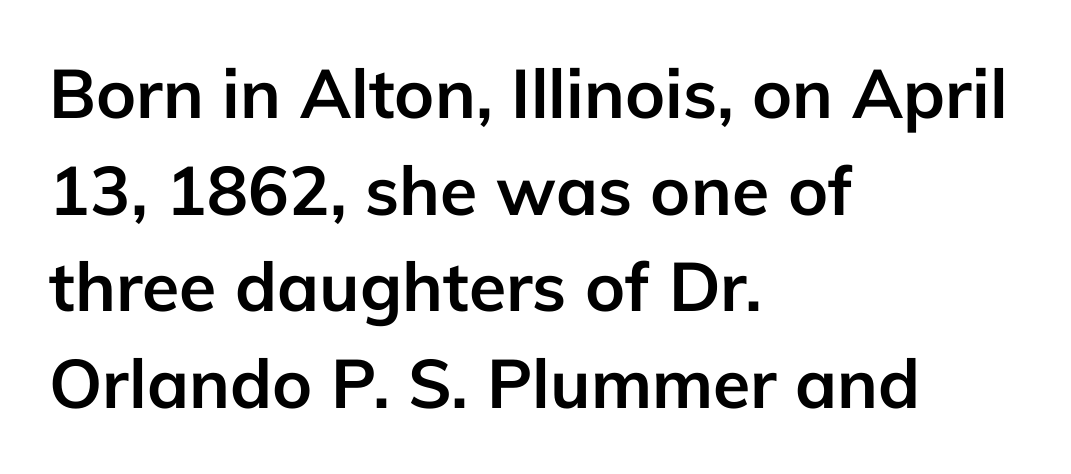
{"serif": "no", "italic": "no", "bold": "yes", "weight": "semibold", "width": "normal", "stroke_contrast": "low", "x_height": "medium", "monospaced": "no", "underline": "no", "align": "left", "line_spacing": "normal", "line_spacing_ratio": 1.42, "letter_spacing": "normal", "letter_spacing_em": 0.0, "glyph_px": 68}
